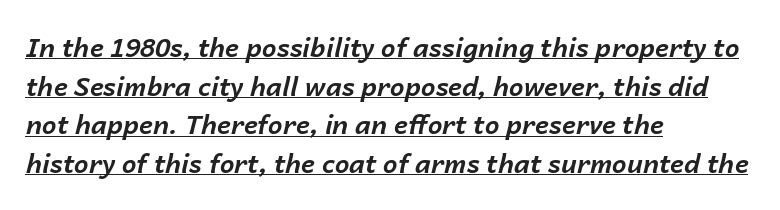
Q: Is the text bold? A: Yes.
Q: Is the text italic (slanted)? A: Yes, it leans right by about 14 degrees.
Q: Is the text underlined? A: Yes.
Q: How is the paragraph aligned? A: Left-aligned.
Q: Is the spacing between letters normal or unusually wide? A: Normal.
Q: Is the spacing between lines tight, normal or loose? A: Normal.
